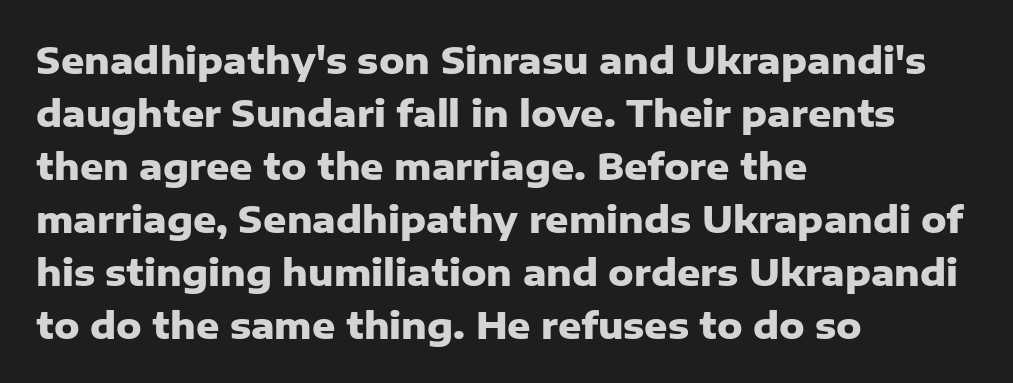
{"serif": "no", "italic": "no", "bold": "yes", "weight": "heavy", "width": "normal", "stroke_contrast": "low", "x_height": "medium", "monospaced": "no", "underline": "no", "align": "left", "line_spacing": "normal", "line_spacing_ratio": 1.47, "letter_spacing": "normal", "letter_spacing_em": 0.0, "glyph_px": 36}
